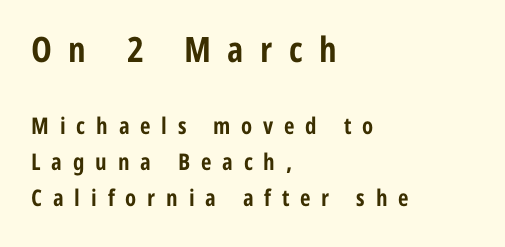
Q: Is the text bold? A: Yes.
Q: Is the text italic (slanted)? A: No, it is upright.
Q: Is the typeface a serif or a sans-serif typeface? A: Sans-serif.
Q: Is the text underlined? A: No.
Q: How is the paragraph aligned? A: Left-aligned.
Q: Is the spacing between letters normal or unusually wide? A: Unusually wide.
Q: Is the spacing between lines tight, normal or loose? A: Normal.
Q: Which block of text is set in a larger size, the first (top) or the second (bottom)? A: The first (top) one.
Q: Width (condensed, normal, or wide)? A: Condensed.
Q: Stroke contrast? A: Low.
Q: x-height? A: Medium.
Q: Monospaced? A: No.
